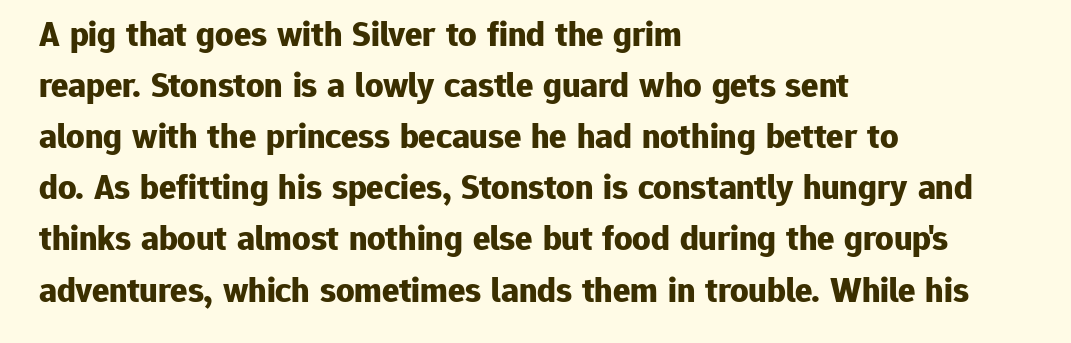
Q: Is the text bold? A: Yes.
Q: Is the text italic (slanted)? A: No, it is upright.
Q: Is the typeface a serif or a sans-serif typeface? A: Sans-serif.
Q: Is the text underlined? A: No.
Q: How is the paragraph aligned? A: Left-aligned.
Q: Is the spacing between letters normal or unusually wide? A: Normal.
Q: Is the spacing between lines tight, normal or loose? A: Normal.
Q: Width (condensed, normal, or wide)? A: Normal.
Q: Stroke contrast? A: Low.
Q: x-height? A: Medium.
Q: Monospaced? A: No.
